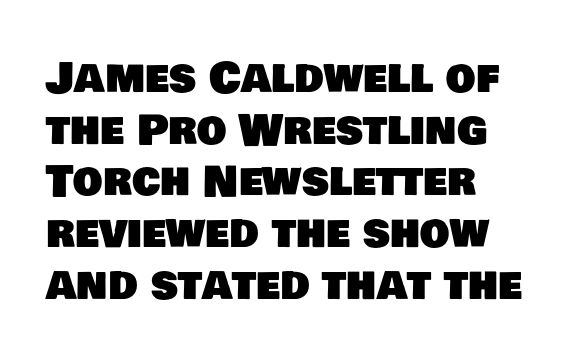
Short and long lines alike share a common starting point at left. What kind of face is this? One without serifs — a sans. Quick note: underline off. Words appear dense and cohesive because spacing is normal. Varying glyph widths throughout — classic text-font behaviour.
